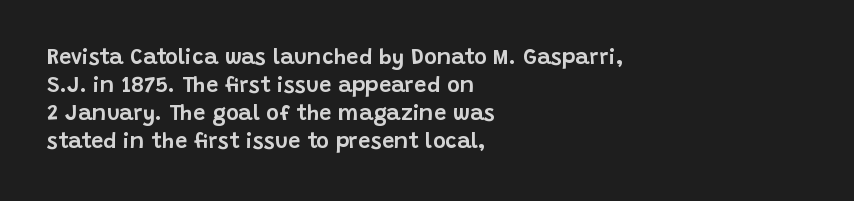
The image shows 22 px text type, upright; set left-aligned, normal line spacing (1.27x), normal letter spacing, not underlined.
